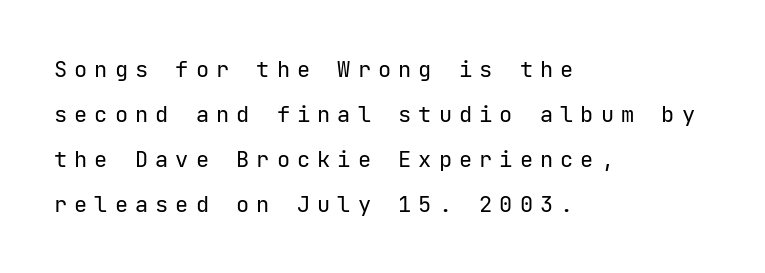
The image shows 22 px text type, upright; set left-aligned, loose line spacing (2.04x), unusually wide letter spacing (+0.32 em), not underlined.
